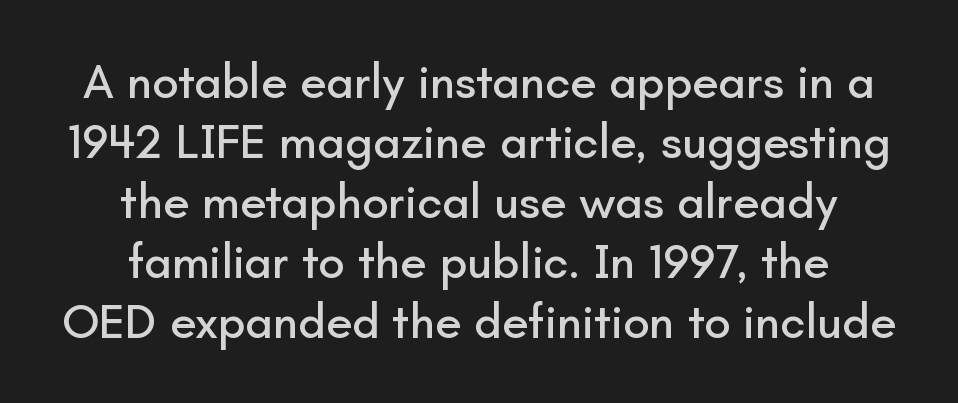
The image shows 48 px sans-serif type, upright; set centered, normal line spacing (1.25x), normal letter spacing, not underlined; low stroke contrast and a small x-height.
